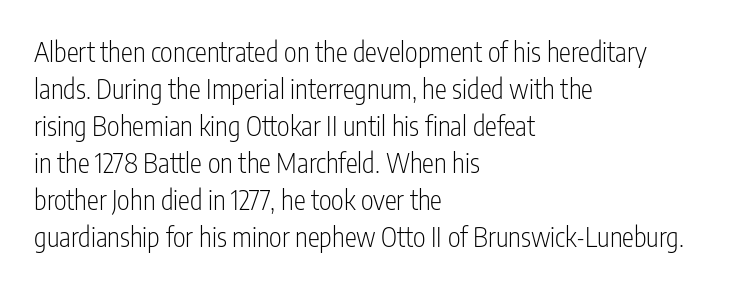
The image shows 27 px text type, upright; set left-aligned, normal line spacing (1.37x), normal letter spacing, not underlined.
